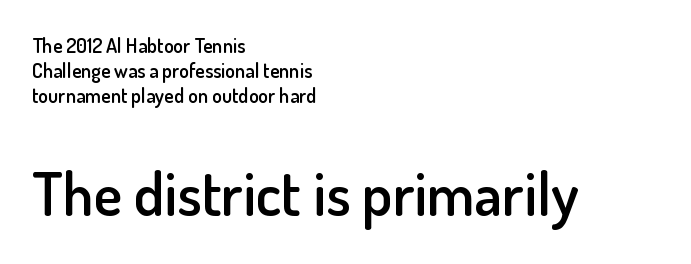
{"serif": "no", "italic": "no", "bold": "semi", "weight": "semibold", "width": "normal", "stroke_contrast": "low", "x_height": "small", "monospaced": "no", "underline": "no", "align": "left", "line_spacing_ratio": 1.24, "letter_spacing": "normal", "letter_spacing_em": 0.0, "larger_block": "second", "size_ratio": 3.0, "glyph_px": 60}
